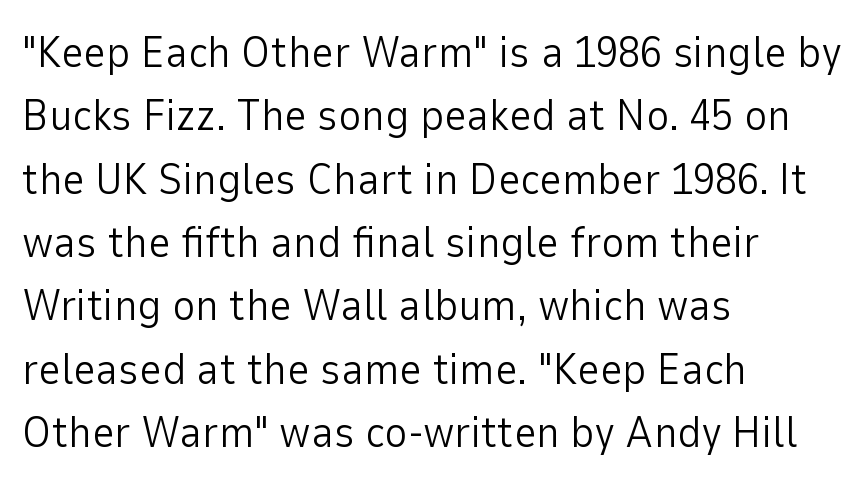
Interline gaps are of average width in this sample. The letterforms sit at book weight or below. Only glyphs here, with clear space below each row. Where is the straight margin? On the left.
